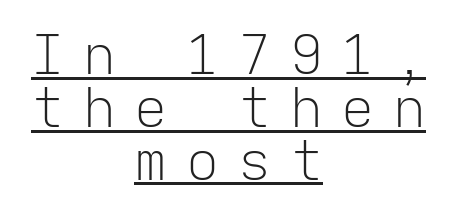
Q: Is the text bold? A: No.
Q: Is the text italic (slanted)? A: No, it is upright.
Q: Is the typeface a serif or a sans-serif typeface? A: Sans-serif.
Q: Is the text underlined? A: Yes.
Q: How is the paragraph aligned? A: Centered.
Q: Is the spacing between letters normal or unusually wide? A: Unusually wide.
Q: Is the spacing between lines tight, normal or loose? A: Tight.
Q: Width (condensed, normal, or wide)? A: Normal.
Q: Stroke contrast? A: Low.
Q: x-height? A: Medium.
Q: Monospaced? A: Yes.
